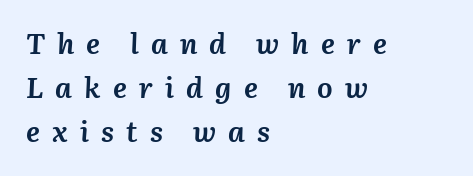
The image shows 29 px semibold type, italic (leaning right); set left-aligned, normal line spacing (1.51x), unusually wide letter spacing (+0.42 em), not underlined; medium stroke contrast and a medium x-height.
